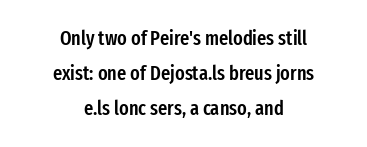
Does the copy run flush right? No — it is centered line by line. Descender tails drop into unmarked territory. If you drew a line through each stem, it would be perfectly vertical. The type is set solid horizontally, with unmodified tracking. On the weight axis this lands at semibold, roughly 600.
